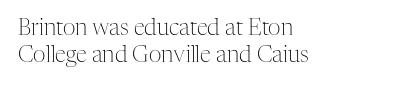
Q: Is the text bold? A: No.
Q: Is the text italic (slanted)? A: No, it is upright.
Q: Is the text underlined? A: No.
Q: How is the paragraph aligned? A: Left-aligned.
Q: Is the spacing between letters normal or unusually wide? A: Normal.
